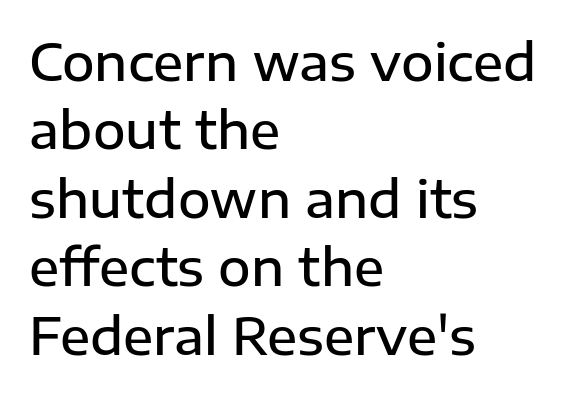
Does the lettering tilt? It doesn't — this is upright. The foot of each line stays bare and open. Do the characters align in a grid? No, the font is proportional. Characters follow at the spacing the type designer built in.
